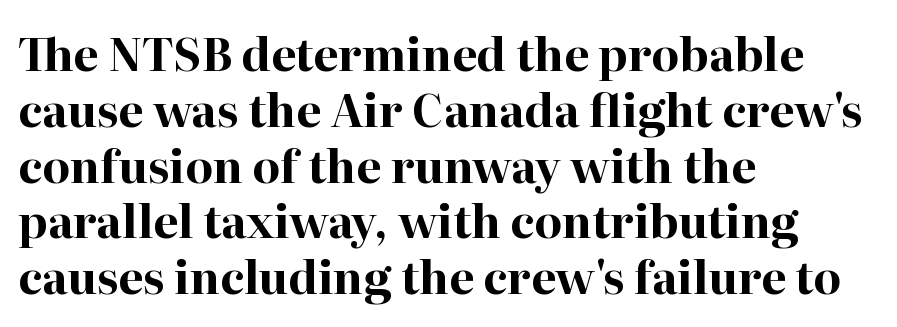
Visually the block forms a straight wall on the left and a jagged coastline on the right. This sample has the flowing, uneven cadence of proportional lettering. Look at the tracking — it's just the regular setting, nothing added. Underline: absent. This is serif lettering, the kind often seen in printed books. A typesetter would mark this as roman, not italic.
